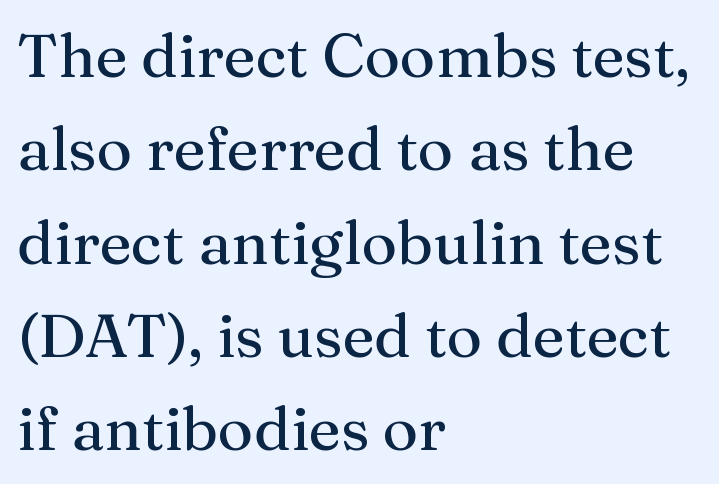
The image shows 61 px serif type, upright; set left-aligned, normal line spacing (1.53x), normal letter spacing, not underlined; medium stroke contrast and a medium x-height.
